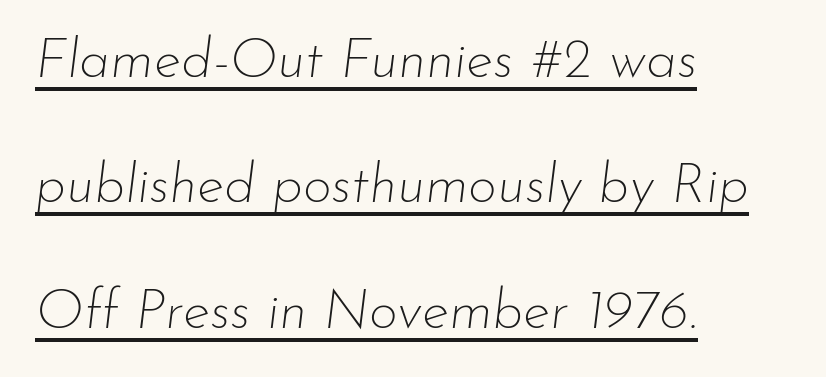
Q: Is the text bold? A: No.
Q: Is the text italic (slanted)? A: Yes, it leans right by about 7 degrees.
Q: Is the text underlined? A: Yes.
Q: How is the paragraph aligned? A: Left-aligned.
Q: Is the spacing between letters normal or unusually wide? A: Normal.
Q: Is the spacing between lines tight, normal or loose? A: Loose.
Q: Width (condensed, normal, or wide)? A: Normal.
Q: Stroke contrast? A: Low.
Q: x-height? A: Small.
Q: Monospaced? A: No.
